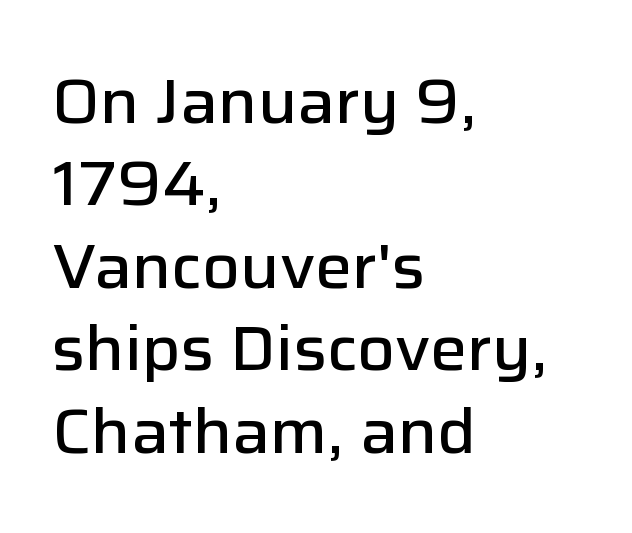
All the whitespace from short lines collects on the right. This block has exactly the height ordinary leading produces. Here the designer chose a conventional face with non-uniform glyph widths. In terms of posture, this sample is upright. Look at the stroke-to-counter ratio: somewhat heavy, a semibold. The line texture is even and compact thanks to regular tracking.
